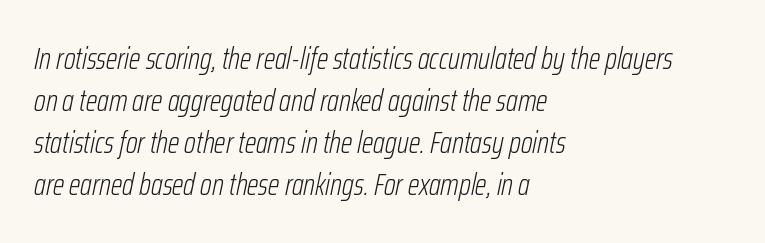
{"italic": "yes", "lean": "right", "slant_degrees": 12, "bold": "no", "weight": "light", "width": "condensed", "stroke_contrast": "low", "x_height": "medium", "monospaced": "no", "underline": "no", "align": "left", "line_spacing": "normal", "line_spacing_ratio": 1.4, "letter_spacing": "normal", "letter_spacing_em": 0.0, "glyph_px": 30}
